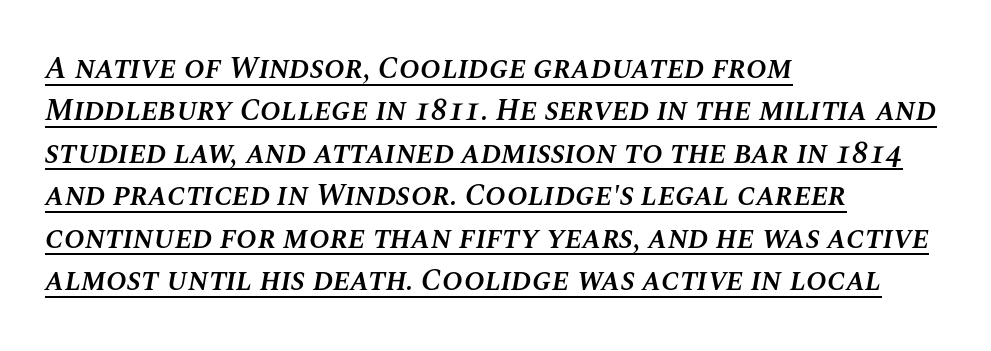
Q: Is the text bold? A: Semi-bold.
Q: Is the text italic (slanted)? A: Yes, it leans right by about 10 degrees.
Q: Is the text underlined? A: Yes.
Q: How is the paragraph aligned? A: Left-aligned.
Q: Is the spacing between letters normal or unusually wide? A: Normal.
Q: Is the spacing between lines tight, normal or loose? A: Normal.
Q: Width (condensed, normal, or wide)? A: Normal.
Q: Stroke contrast? A: Medium.
Q: x-height? A: Large.
Q: Monospaced? A: No.
